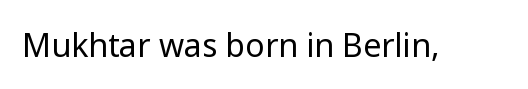
The rendering keeps characters at their native spacing. Each letter's strokes conclude bluntly, with no projecting serifs. Heaviness? Minimal to ordinary, like unemphasized prose. Clear beneath every line of the passage. Character widths vary here, with narrow letters taking less room than wide ones.
